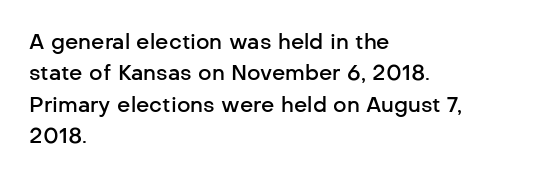
{"italic": "no", "bold": "semi", "underline": "no", "align": "left", "line_spacing": "normal", "line_spacing_ratio": 1.49, "letter_spacing": "normal", "letter_spacing_em": 0.0, "glyph_px": 21}
